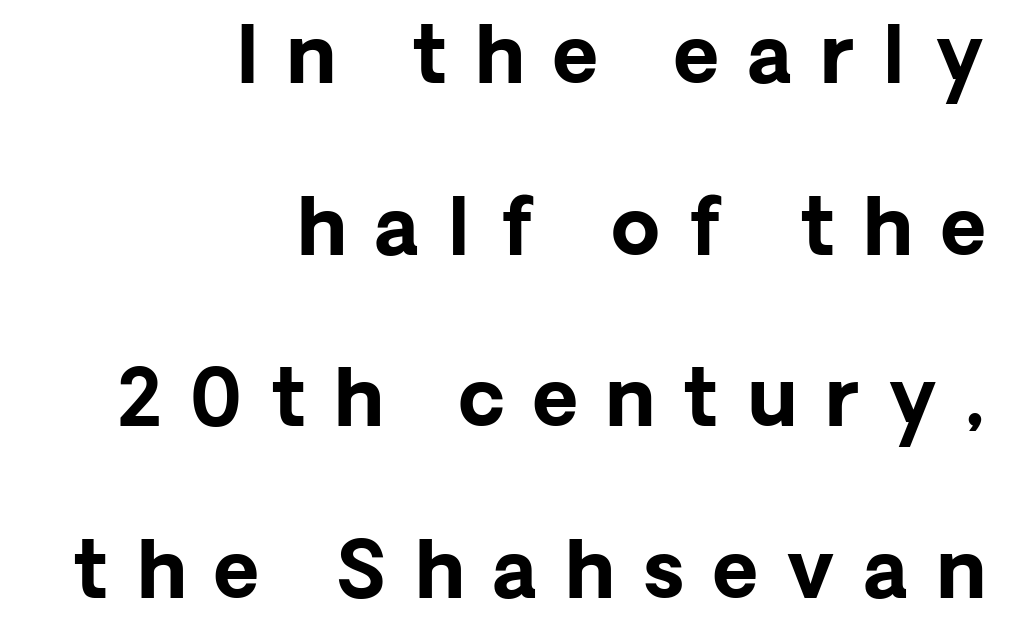
Observe the wide spacing: letters keep a clear distance from each other. Line endings align vertically; line beginnings do not. Reading down the column, the eye jumps a long way to each next line. Upright lettering throughout.
